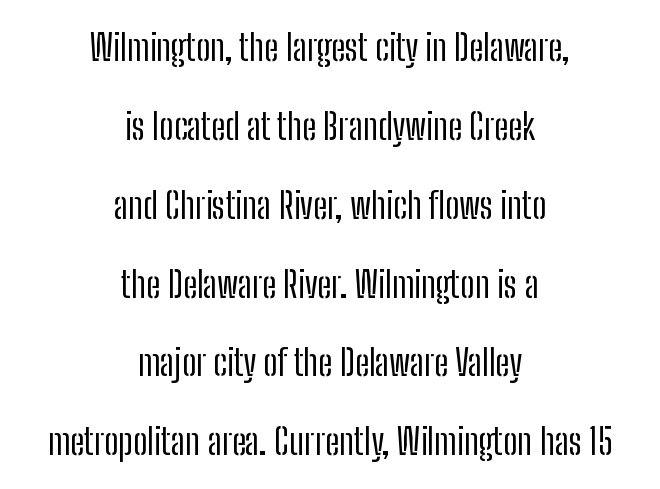
{"serif": "no", "italic": "no", "bold": "no", "weight": "regular", "width": "condensed", "stroke_contrast": "low", "x_height": "medium", "monospaced": "no", "underline": "no", "align": "center", "line_spacing": "loose", "line_spacing_ratio": 2.19, "letter_spacing": "normal", "letter_spacing_em": 0.0, "glyph_px": 36}
